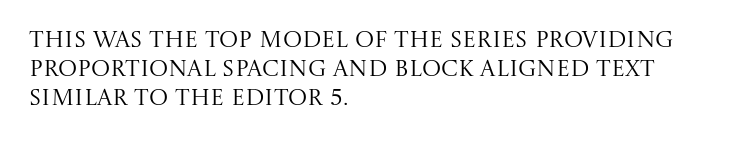
{"italic": "no", "bold": "no", "underline": "no", "align": "left", "line_spacing": "normal", "line_spacing_ratio": 1.27, "letter_spacing": "normal", "letter_spacing_em": 0.0, "glyph_px": 23}
